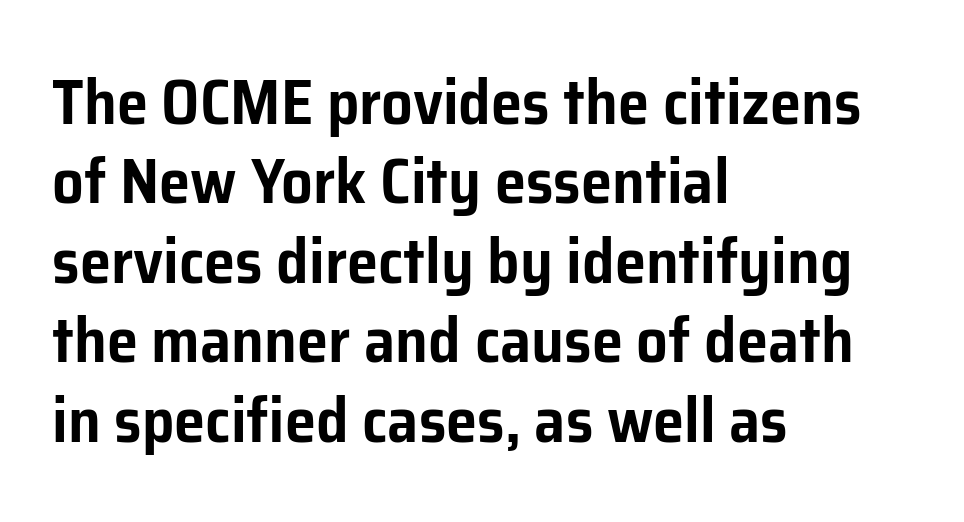
Descenders hang freely into open space. What kind of face is this? One without serifs — a sans. Upright lettering throughout. Letter spacing: default.
